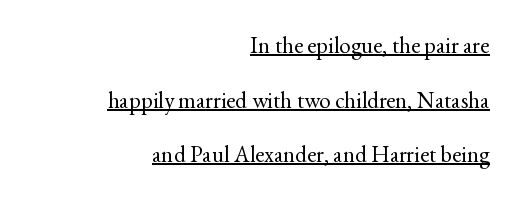
The lettering stays uniformly vertical, giving the passage a roman look. Letters have the restrained weight of plain body copy at most. Students, observe: this is what heavily led, spacious text looks like. The setting favours the right margin, as signatures and pull-quotes sometimes do. Default kerning and tracking; the words read as compact shapes.
